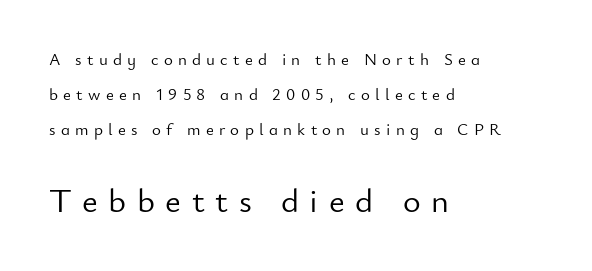
{"serif": "no", "italic": "no", "bold": "no", "weight": "light", "width": "normal", "stroke_contrast": "low", "x_height": "small", "monospaced": "no", "underline": "no", "align": "left", "line_spacing": "loose", "line_spacing_ratio": 2.05, "letter_spacing": "wide", "letter_spacing_em": 0.31, "larger_block": "second", "size_ratio": 2.0, "glyph_px": 34}
